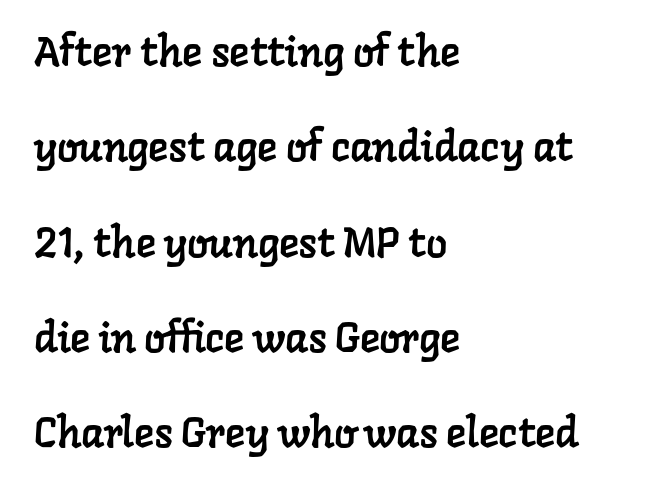
The image shows 42 px serif type; set left-aligned, loose line spacing (2.27x), normal letter spacing, not underlined; low stroke contrast and a medium x-height.
